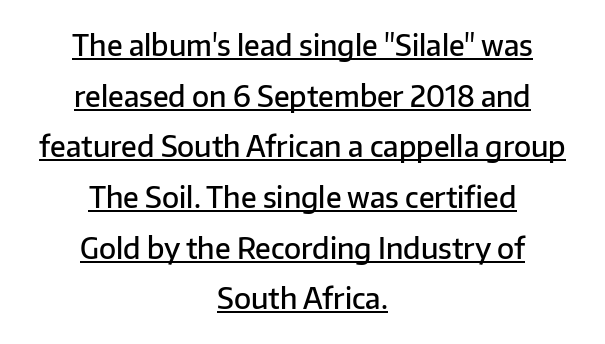
{"serif": "no", "italic": "no", "bold": "semi", "weight": "semibold", "width": "normal", "stroke_contrast": "low", "x_height": "medium", "monospaced": "no", "underline": "yes", "align": "center", "line_spacing_ratio": 1.81, "letter_spacing": "normal", "letter_spacing_em": 0.0, "glyph_px": 28}
